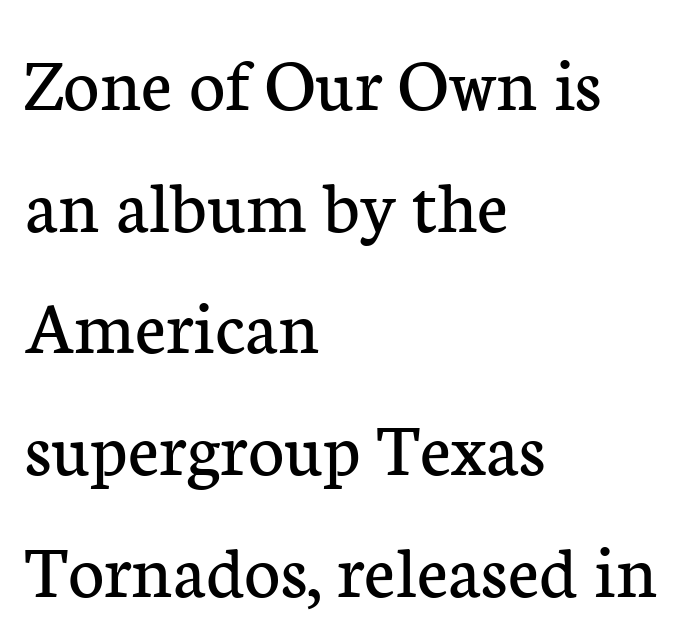
Do the characters align in a grid? No, the font is proportional. Each row of text sits above clean, open space. Is there any slant? The stems are plumb. Visually the block forms a straight wall on the left and a jagged coastline on the right.
